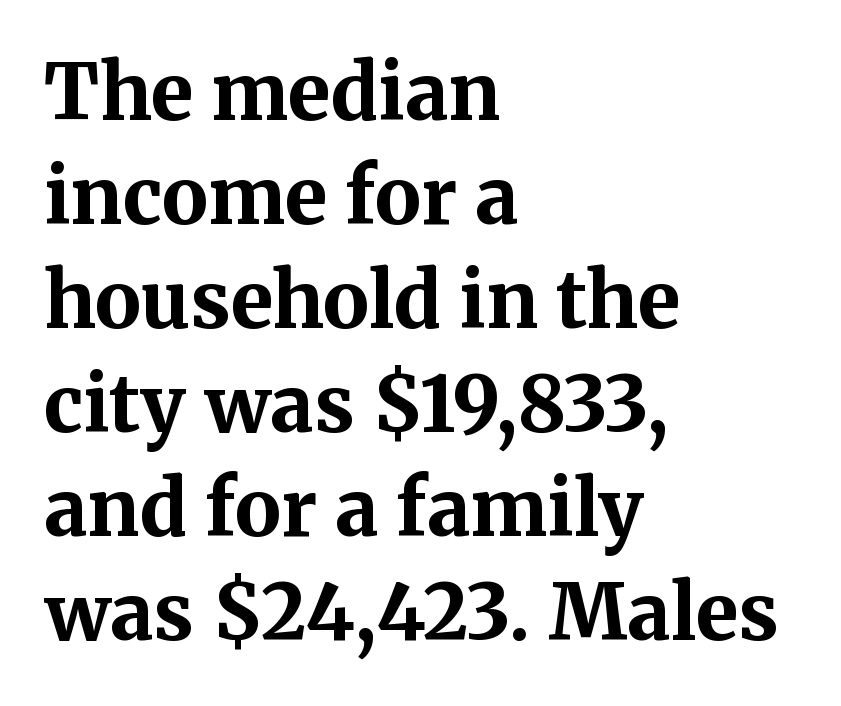
Q: Is the text bold? A: Yes.
Q: Is the text italic (slanted)? A: No, it is upright.
Q: Is the typeface a serif or a sans-serif typeface? A: Serif.
Q: Is the text underlined? A: No.
Q: How is the paragraph aligned? A: Left-aligned.
Q: Is the spacing between letters normal or unusually wide? A: Normal.
Q: Is the spacing between lines tight, normal or loose? A: Normal.
Q: Width (condensed, normal, or wide)? A: Normal.
Q: Stroke contrast? A: Medium.
Q: x-height? A: Medium.
Q: Monospaced? A: No.
